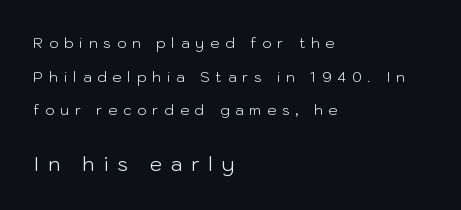
Plain, unruled lines of type. Bigger letters appear in the bottom chunk; the top chunk is reduced. The font is comparable to plain body text, perhaps lighter. You could only call the tracking loose — the letters float apart. Do the letters lean? They stand straight. The lines are quadded left.
